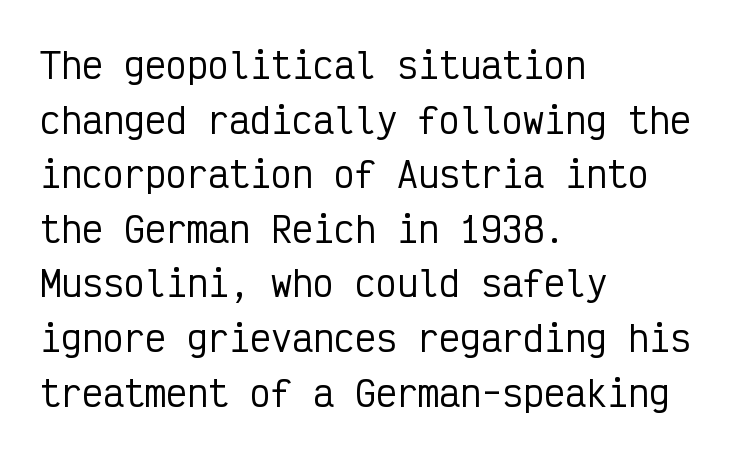
The image shows 35 px condensed sans-serif type, upright, monospaced; set left-aligned, normal line spacing (1.56x), normal letter spacing, not underlined; low stroke contrast and a medium x-height.
